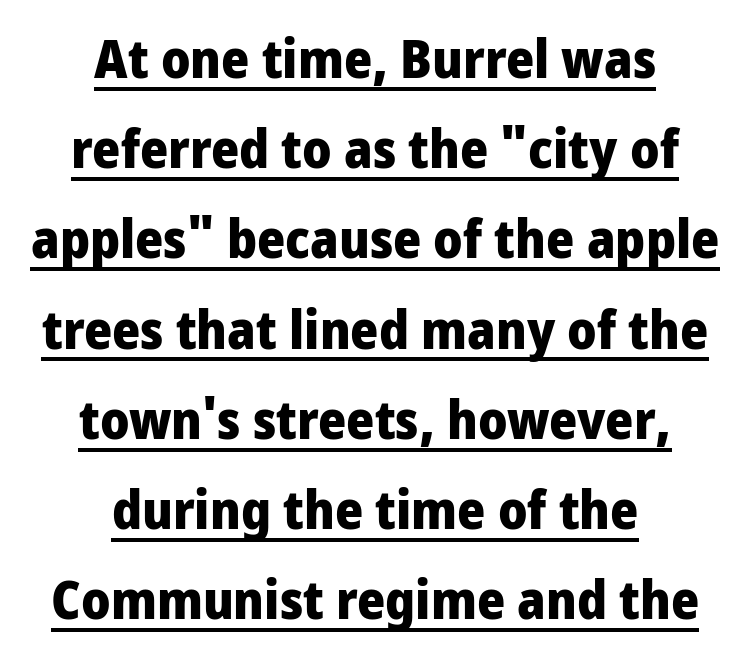
Look at the tracking — it's just the regular setting, nothing added. The letters stand upright; this is a roman face. The passage shown stacks its lines at a standard gap. Underlined type. Strong, thick strokes mark this as bold type.
